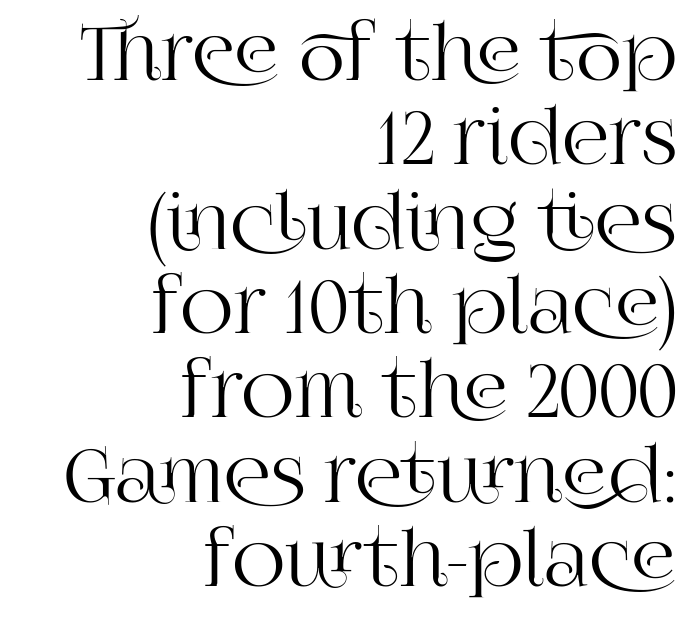
{"serif": "yes", "italic": "no", "width": "normal", "stroke_contrast": "high", "x_height": "large", "monospaced": "no", "underline": "no", "align": "right", "line_spacing": "tight", "line_spacing_ratio": 1.14, "letter_spacing": "normal", "letter_spacing_em": 0.0, "glyph_px": 74}
